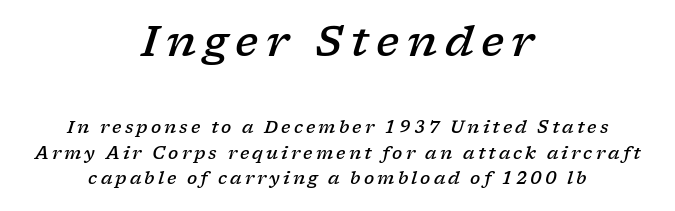
Q: Is the text bold? A: Semi-bold.
Q: Is the text italic (slanted)? A: Yes, it leans right by about 17 degrees.
Q: Is the typeface a serif or a sans-serif typeface? A: Serif.
Q: Is the text underlined? A: No.
Q: How is the paragraph aligned? A: Centered.
Q: Is the spacing between lines tight, normal or loose? A: Normal.
Q: Which block of text is set in a larger size, the first (top) or the second (bottom)? A: The first (top) one.
Q: Width (condensed, normal, or wide)? A: Wide.
Q: Stroke contrast? A: Low.
Q: x-height? A: Medium.
Q: Monospaced? A: No.
